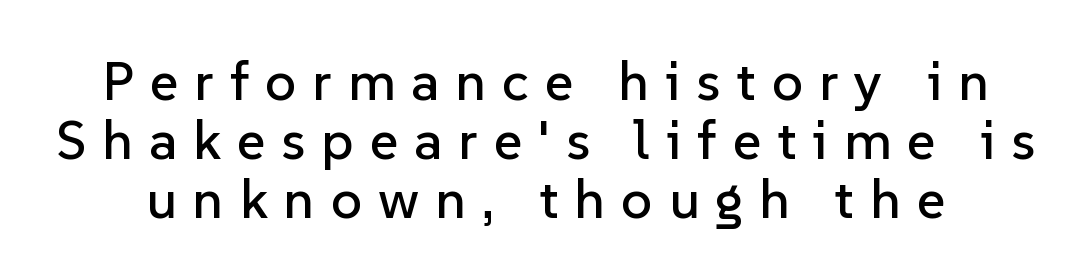
{"serif": "no", "italic": "no", "width": "normal", "stroke_contrast": "low", "x_height": "medium", "monospaced": "no", "underline": "no", "line_spacing": "tight", "line_spacing_ratio": 1.07, "letter_spacing": "wide", "letter_spacing_em": 0.29, "glyph_px": 55}
